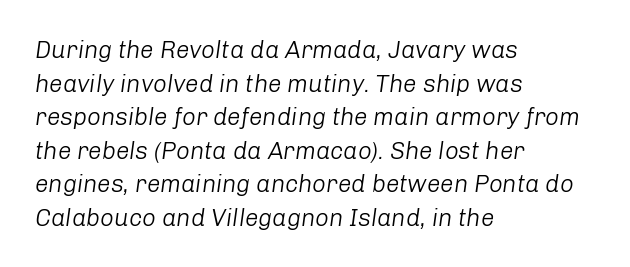
The passage shown leans; its letterforms are oblique. This sample keeps an unexceptional amount of space between lines. Nothing heavy about these letters — not bold at all. Underlining? Definitely not there. Observe the ordinary spacing: letters are neighbours, not strangers. The paragraph has a hard left edge and a soft right edge.
